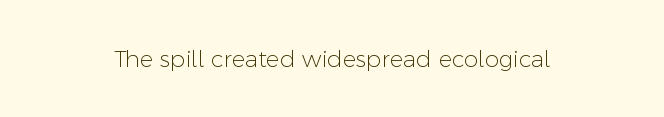
The image shows 23 px text type, upright; set centered, normal letter spacing, not underlined.
